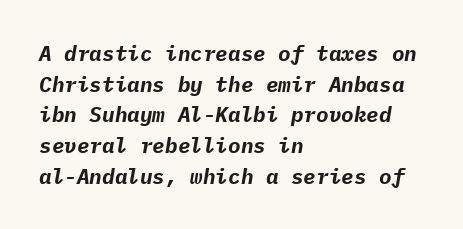
These lines were composed using italics. Compared with a centered layout, this one pins lines to the left instead. Bold? Absolutely — the strokes are thick and heavy. The gap between lines stays unmarked. The rendering uses a moderate line-height, typical for paragraphs. The letters sit at their default tracking, neither squeezed nor spread.
